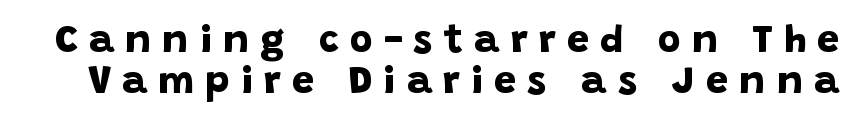
{"serif": "no", "bold": "yes", "weight": "bold", "width": "normal", "stroke_contrast": "low", "x_height": "large", "monospaced": "no", "underline": "no", "line_spacing": "tight", "line_spacing_ratio": 1.05, "letter_spacing": "wide", "letter_spacing_em": 0.29, "glyph_px": 39}
